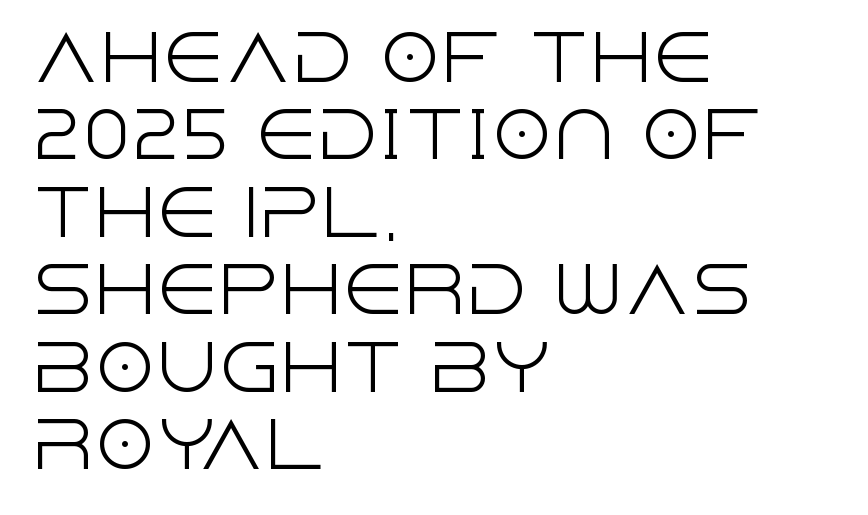
The image shows 62 px light sans-serif type, upright; set left-aligned, normal line spacing (1.25x), normal letter spacing, not underlined; a large x-height.
